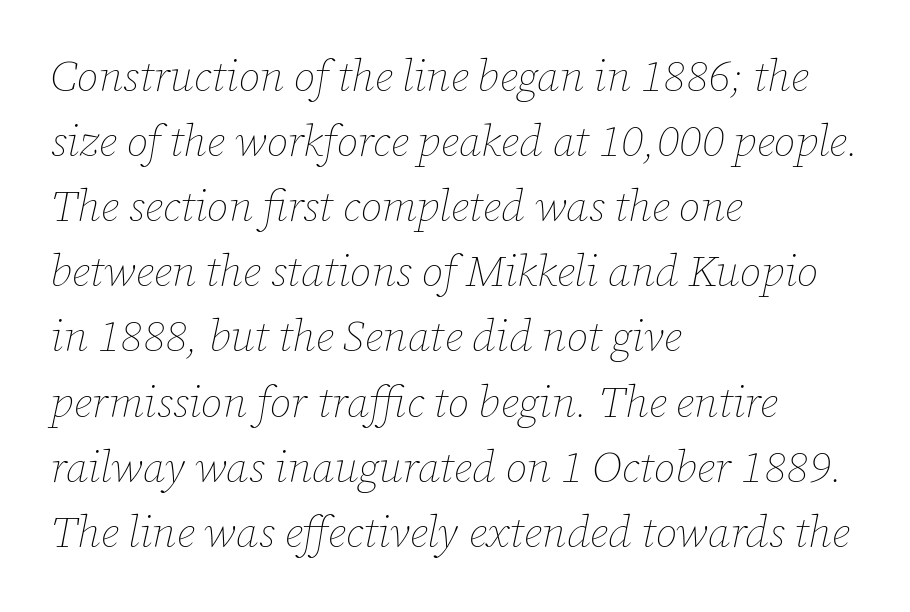
{"italic": "yes", "lean": "right", "slant_degrees": 12, "bold": "no", "weight": "thin", "width": "normal", "stroke_contrast": "low", "x_height": "medium", "monospaced": "no", "underline": "no", "align": "left", "line_spacing": "normal", "line_spacing_ratio": 1.48, "letter_spacing": "normal", "letter_spacing_em": 0.0, "glyph_px": 44}
